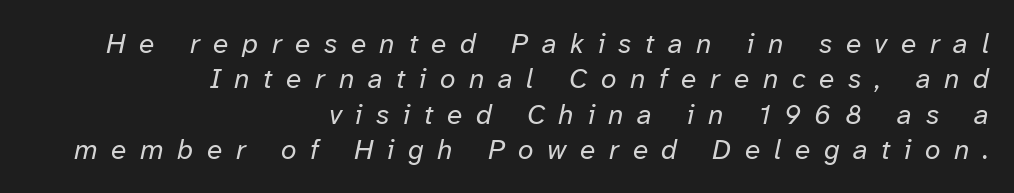
Observe the lean: these are italic letterforms. Summary of vertical rhythm: regular, with standard interline spacing. Horizontal alignment here is rightward, an uncommon choice for prose. What stands out about the letter spacing? Its width — letters are far apart. Spacing verdict: proportional, widths tailored to each character. No extra ink here — the face is not bold.
